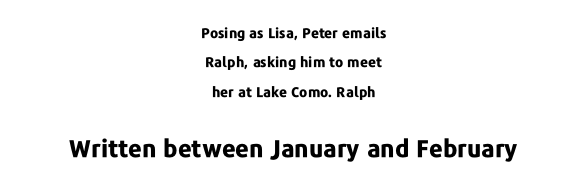
Between one letter and the next there's only the usual sliver of space. The letters in the lower block stand taller than those in the block above. On the weight axis this lands at bold, roughly 700. Widely set lines give the paragraph a tall, airy silhouette. Glance below the letters and you will spot only blank space. Italic: no, the glyphs are upright roman.
